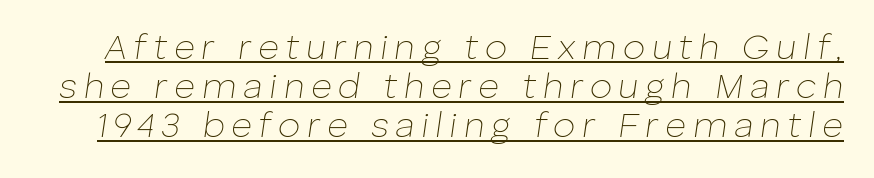
Q: Is the text bold? A: No.
Q: Is the text italic (slanted)? A: Yes, it leans right by about 8 degrees.
Q: Is the text underlined? A: Yes.
Q: Is the spacing between lines tight, normal or loose? A: Tight.
Q: Width (condensed, normal, or wide)? A: Normal.
Q: Stroke contrast? A: Low.
Q: x-height? A: Medium.
Q: Monospaced? A: No.
